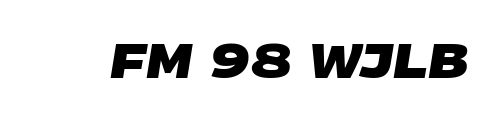
The image shows 48 px heavy sans-serif type; set normal letter spacing, not underlined; low stroke contrast and a large x-height.
